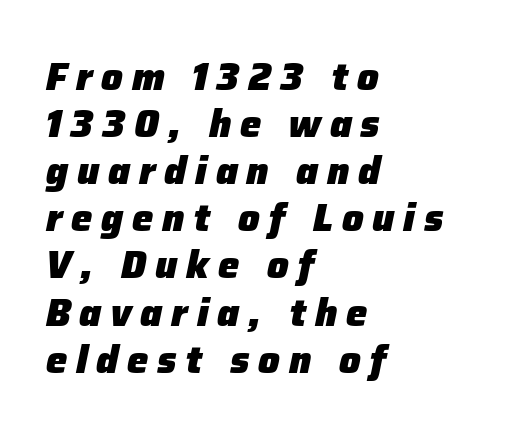
{"italic": "yes", "lean": "right", "slant_degrees": 12, "bold": "yes", "weight": "heavy", "width": "normal", "stroke_contrast": "low", "x_height": "medium", "monospaced": "no", "underline": "no", "align": "left", "line_spacing_ratio": 1.24, "letter_spacing": "wide", "letter_spacing_em": 0.23, "glyph_px": 38}
